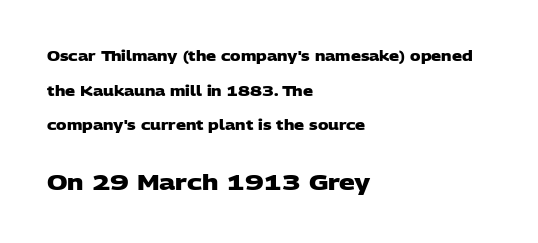
{"bold": "yes", "underline": "no", "align": "left", "line_spacing": "loose", "line_spacing_ratio": 2.47, "letter_spacing": "normal", "letter_spacing_em": 0.0, "larger_block": "second", "size_ratio": 1.57, "glyph_px": 22}
